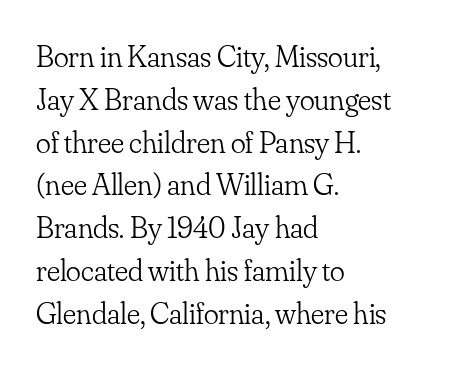
The paragraph shown leans on its left margin. Look at the tracking — it's just the regular setting, nothing added. Typographically, this falls in the serif category. No chunkiness to these letters — they're not bold.
